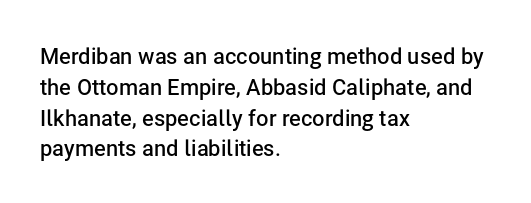
{"italic": "no", "bold": "semi", "underline": "no", "align": "left", "line_spacing": "normal", "line_spacing_ratio": 1.4, "letter_spacing": "normal", "letter_spacing_em": 0.0, "glyph_px": 22}
